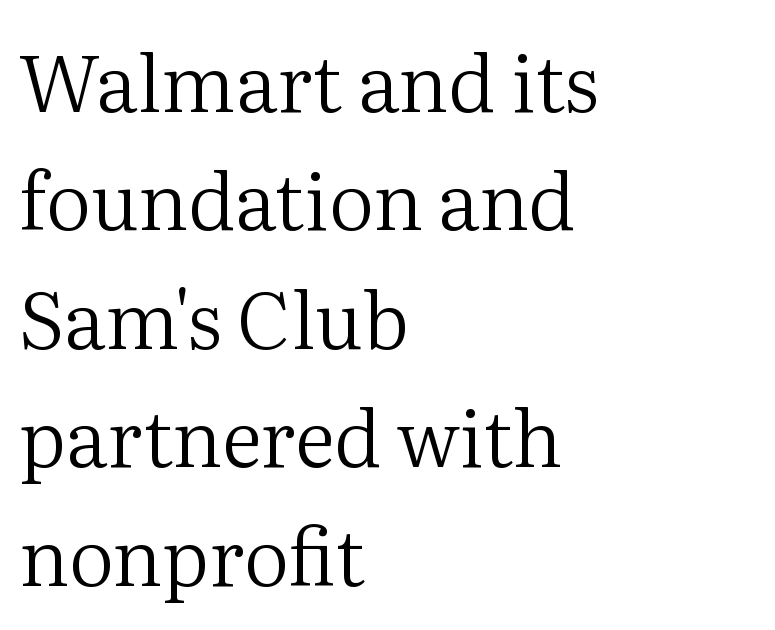
{"serif": "yes", "italic": "no", "bold": "no", "weight": "regular", "width": "normal", "stroke_contrast": "medium", "x_height": "medium", "monospaced": "no", "underline": "no", "align": "left", "line_spacing": "normal", "line_spacing_ratio": 1.5, "letter_spacing": "normal", "letter_spacing_em": 0.0, "glyph_px": 79}
